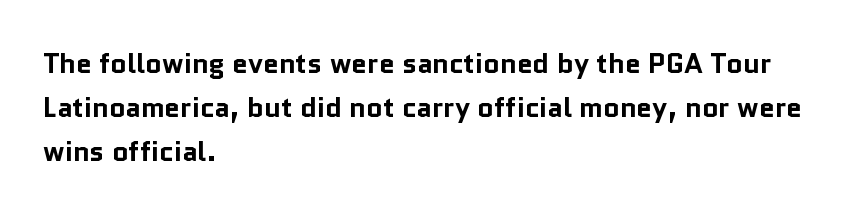
The font is running at its bold setting. Posture: upright roman. The vertical gap from one line to the next is medium. Observe the absence of serifs on each vertical stroke in this sample. These lines are rendered in a variable-pitch font.
